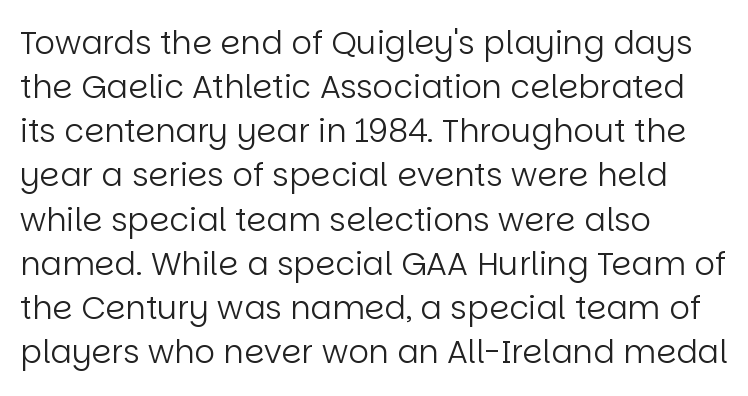
The image shows 32 px regular-weight sans-serif type, upright; set left-aligned, normal line spacing (1.38x), normal letter spacing, not underlined; low stroke contrast and a large x-height.
